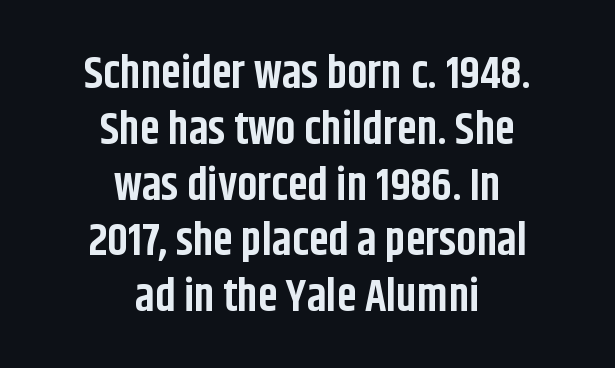
In terms of weight, the rendering is a true, heavy bold. When letters stand straight like this, we call the style roman or upright. Varying glyph widths throughout — classic text-font behaviour. The lines are quadded center. Anything drawn beneath the words? Only blank space.
